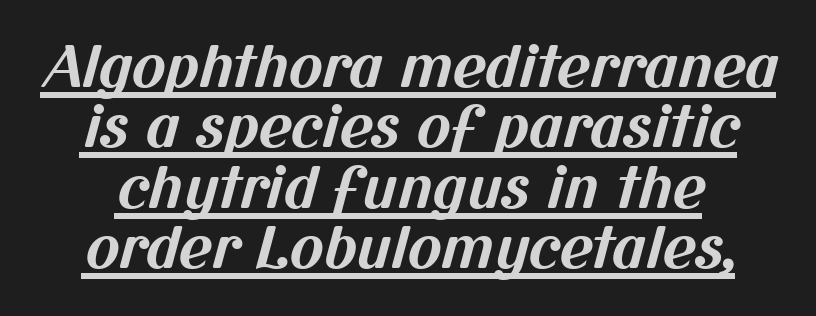
The image shows 57 px bold sans-serif type; set tight line spacing (1.06x), normal letter spacing, underlined; medium stroke contrast and a medium x-height.
